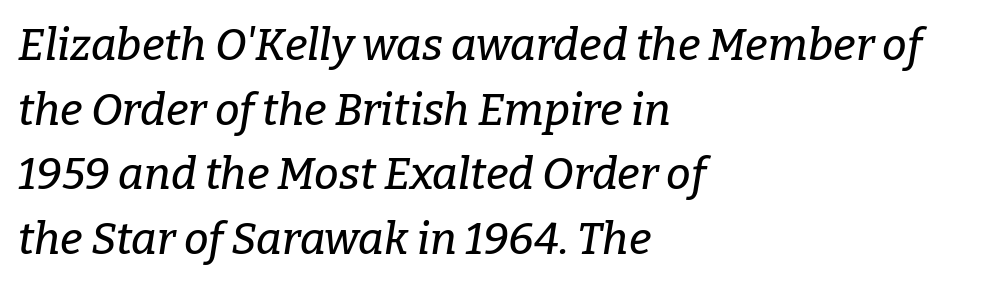
Q: Is the text italic (slanted)? A: Yes, it leans right by about 9 degrees.
Q: Is the typeface a serif or a sans-serif typeface? A: Serif.
Q: Is the text underlined? A: No.
Q: How is the paragraph aligned? A: Left-aligned.
Q: Is the spacing between letters normal or unusually wide? A: Normal.
Q: Is the spacing between lines tight, normal or loose? A: Normal.
Q: Width (condensed, normal, or wide)? A: Normal.
Q: Stroke contrast? A: Low.
Q: x-height? A: Medium.
Q: Monospaced? A: No.
